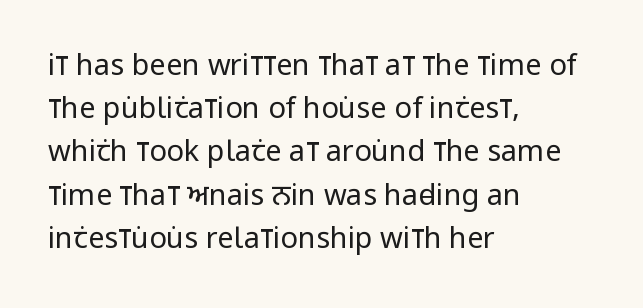
{"serif": "no", "italic": "no", "bold": "no", "weight": "regular", "width": "condensed", "stroke_contrast": "low", "x_height": "large", "monospaced": "no", "underline": "no", "align": "left", "line_spacing": "normal", "line_spacing_ratio": 1.49, "letter_spacing": "normal", "letter_spacing_em": 0.0, "glyph_px": 29}
